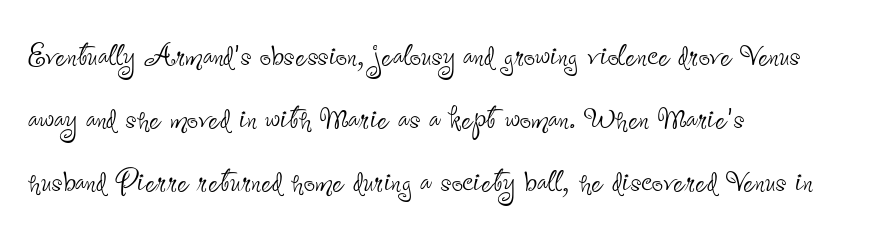
Q: Is the text bold? A: No.
Q: Is the text italic (slanted)? A: Yes.
Q: Is the typeface a serif or a sans-serif typeface? A: Sans-serif.
Q: Is the text underlined? A: No.
Q: How is the paragraph aligned? A: Left-aligned.
Q: Is the spacing between letters normal or unusually wide? A: Normal.
Q: Is the spacing between lines tight, normal or loose? A: Normal.
Q: Width (condensed, normal, or wide)? A: Condensed.
Q: Stroke contrast? A: Low.
Q: x-height? A: Small.
Q: Monospaced? A: No.
